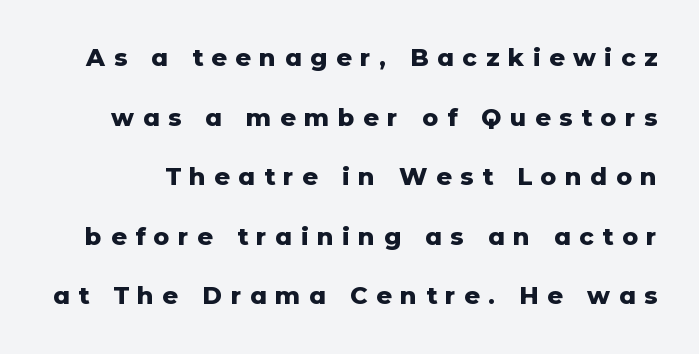
The image shows 24 px bold type, upright; set loose line spacing (2.48x), unusually wide letter spacing (+0.36 em), not underlined.
